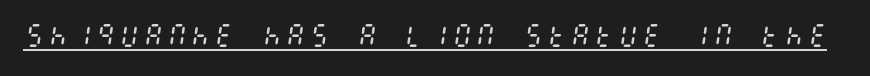
A typographer would call this underscored text. The face looks like a standard text weight, possibly lighter. Is the type slanted? Yes — the strokes lean at a clear angle.
